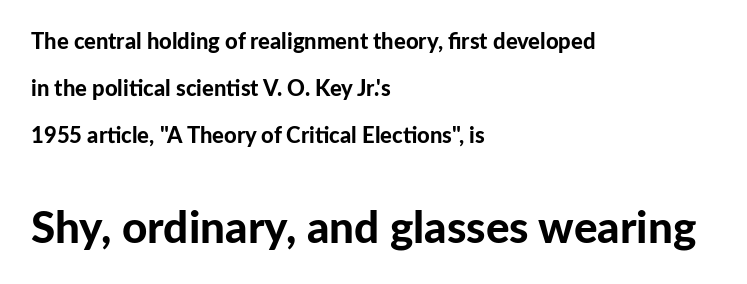
Q: Is the text bold? A: Yes.
Q: Is the text italic (slanted)? A: No, it is upright.
Q: Is the typeface a serif or a sans-serif typeface? A: Sans-serif.
Q: Is the text underlined? A: No.
Q: How is the paragraph aligned? A: Left-aligned.
Q: Is the spacing between letters normal or unusually wide? A: Normal.
Q: Is the spacing between lines tight, normal or loose? A: Loose.
Q: Which block of text is set in a larger size, the first (top) or the second (bottom)? A: The second (bottom) one.
Q: Width (condensed, normal, or wide)? A: Normal.
Q: Stroke contrast? A: Low.
Q: x-height? A: Medium.
Q: Monospaced? A: No.
